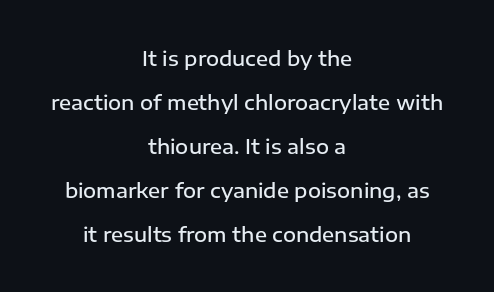
The image shows 20 px text type, upright; set centered, loose line spacing (2.2x), normal letter spacing, not underlined.
